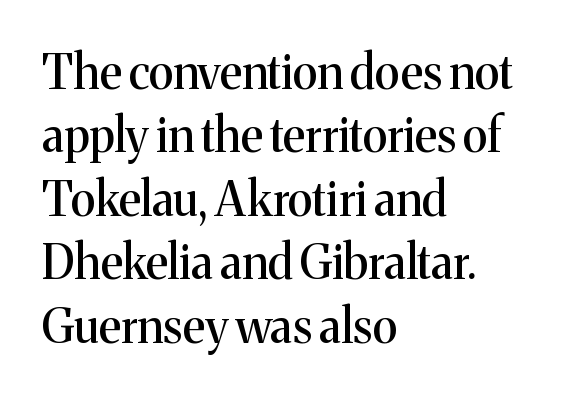
Q: Is the text italic (slanted)? A: No, it is upright.
Q: Is the typeface a serif or a sans-serif typeface? A: Serif.
Q: Is the text underlined? A: No.
Q: How is the paragraph aligned? A: Left-aligned.
Q: Is the spacing between letters normal or unusually wide? A: Normal.
Q: Is the spacing between lines tight, normal or loose? A: Normal.
Q: Width (condensed, normal, or wide)? A: Normal.
Q: Stroke contrast? A: Medium.
Q: x-height? A: Medium.
Q: Monospaced? A: No.
